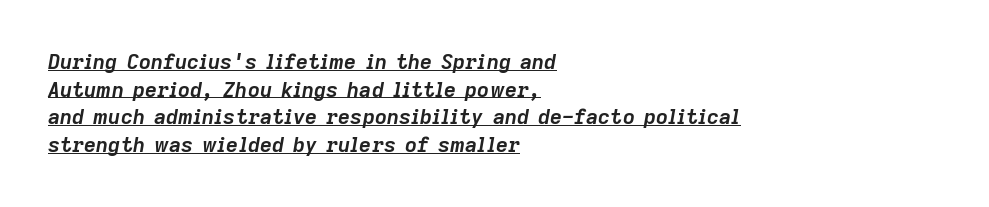
The image shows 21 px bold type, italic (leaning right); set left-aligned, normal line spacing (1.32x), normal letter spacing, underlined.
